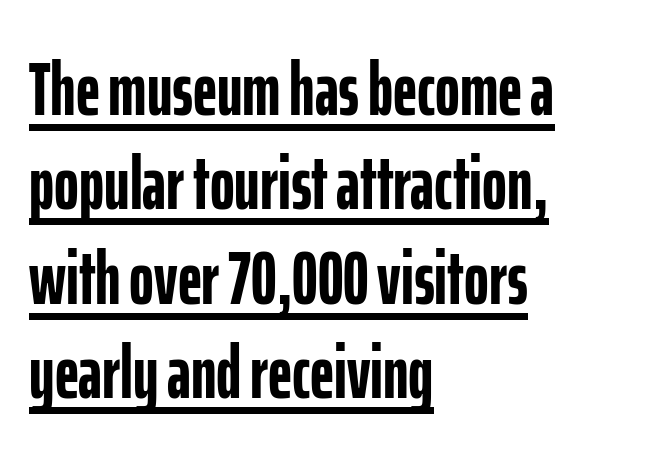
Baseline-to-baseline distance is the conventional proportion of letter height. Compared with typical body copy, the letter spacing here is the same. Underlining? Definitely there. Is this a sans? Yes — the strokes have no serifs.
